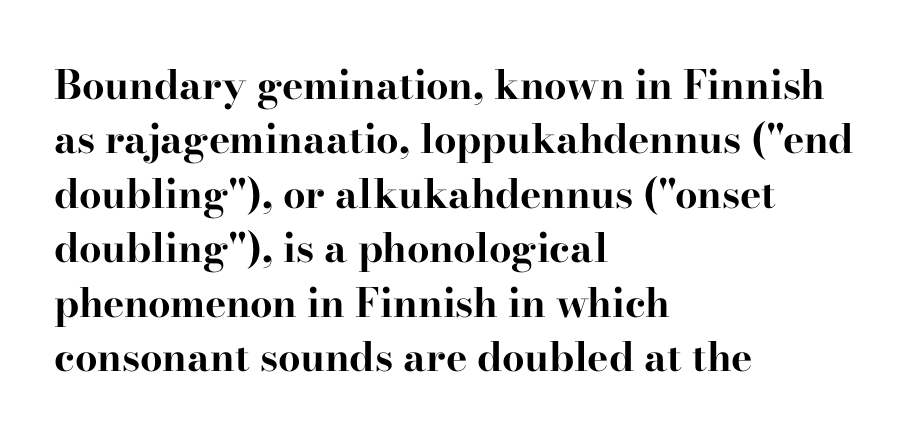
{"serif": "yes", "italic": "no", "bold": "yes", "weight": "bold", "width": "wide", "stroke_contrast": "high", "x_height": "small", "monospaced": "no", "underline": "no", "align": "left", "line_spacing": "normal", "line_spacing_ratio": 1.36, "letter_spacing": "normal", "letter_spacing_em": 0.0, "glyph_px": 40}
